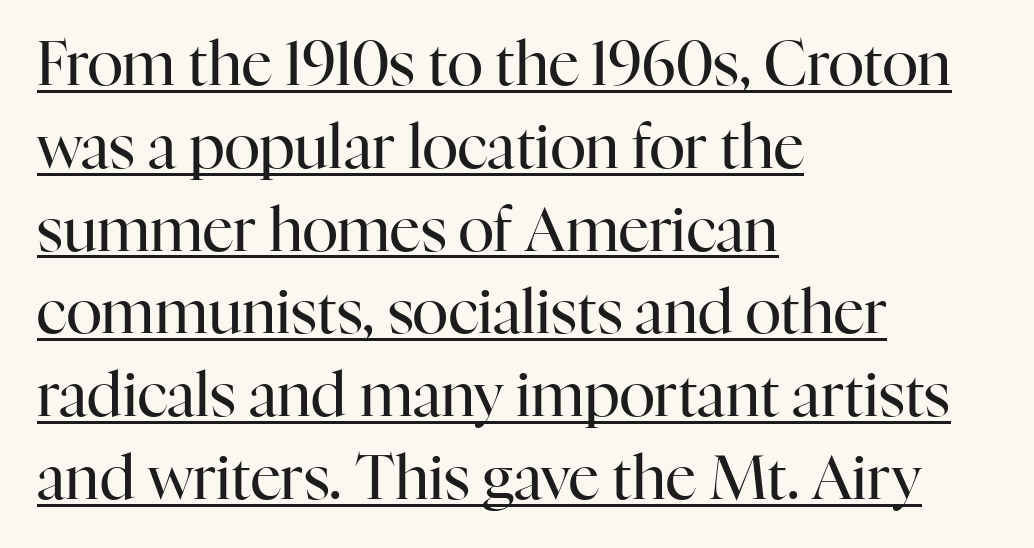
The image shows 60 px regular-weight serif type, upright; set left-aligned, normal line spacing (1.38x), normal letter spacing, underlined; high stroke contrast and a medium x-height.
